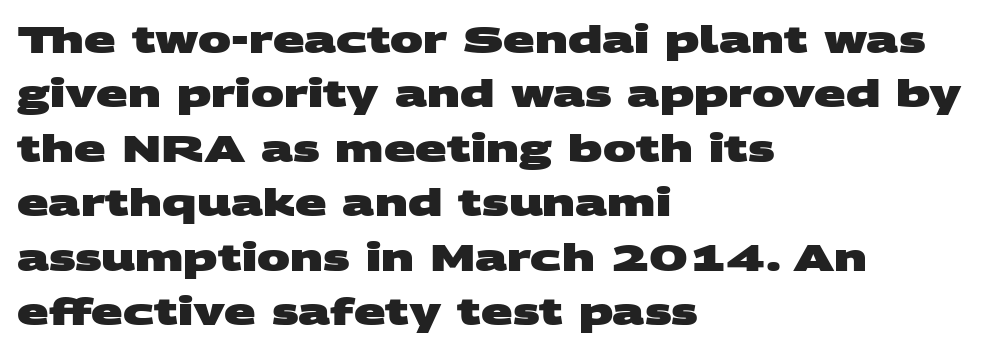
{"serif": "no", "bold": "yes", "weight": "heavy", "width": "wide", "stroke_contrast": "medium", "x_height": "large", "monospaced": "no", "underline": "no", "align": "left", "line_spacing": "normal", "line_spacing_ratio": 1.47, "letter_spacing": "normal", "letter_spacing_em": 0.0, "glyph_px": 37}
